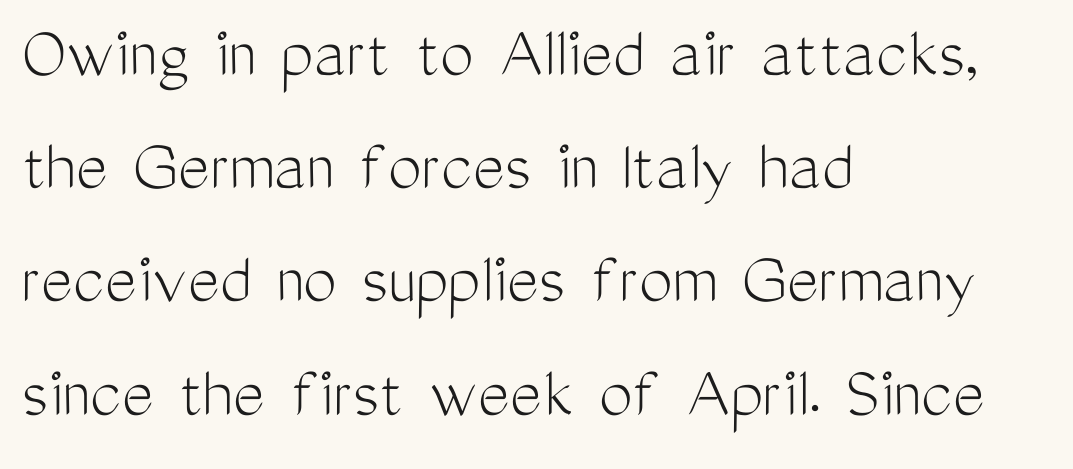
{"serif": "no", "italic": "no", "bold": "no", "weight": "light", "width": "condensed", "stroke_contrast": "medium", "x_height": "medium", "monospaced": "no", "underline": "no", "align": "left", "line_spacing": "normal", "line_spacing_ratio": 1.51, "letter_spacing": "normal", "letter_spacing_em": 0.0, "glyph_px": 75}
